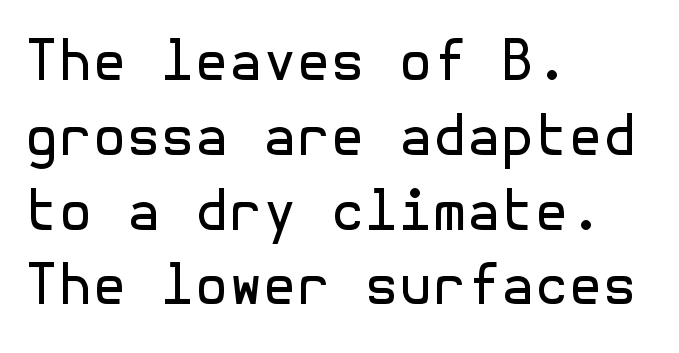
Q: Is the text bold? A: No.
Q: Is the text italic (slanted)? A: No, it is upright.
Q: Is the typeface a serif or a sans-serif typeface? A: Sans-serif.
Q: Is the text underlined? A: No.
Q: How is the paragraph aligned? A: Left-aligned.
Q: Is the spacing between letters normal or unusually wide? A: Normal.
Q: Is the spacing between lines tight, normal or loose? A: Normal.
Q: Width (condensed, normal, or wide)? A: Normal.
Q: x-height? A: Medium.
